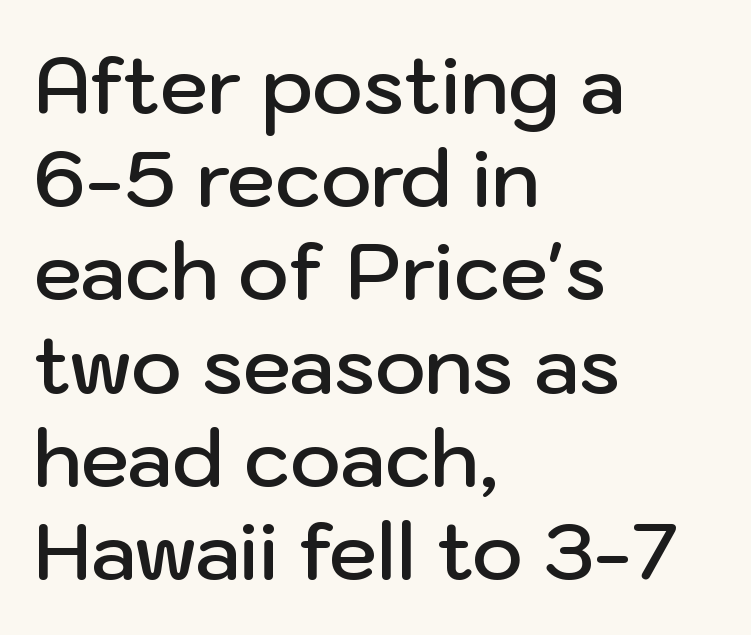
{"serif": "no", "italic": "no", "bold": "semi", "weight": "semibold", "width": "normal", "stroke_contrast": "low", "x_height": "medium", "monospaced": "no", "underline": "no", "align": "left", "line_spacing_ratio": 1.21, "letter_spacing": "normal", "letter_spacing_em": 0.0, "glyph_px": 77}
